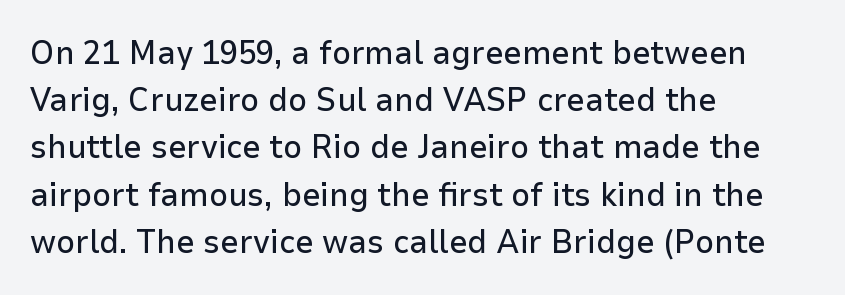
Lines of text with bare space underneath. A normal amount of white space separates one row of letters from the next. Inter-character spacing is left at the font's built-in metrics. Unlike a traditional serif, this face leaves its strokes unadorned. Posture: vertical.
